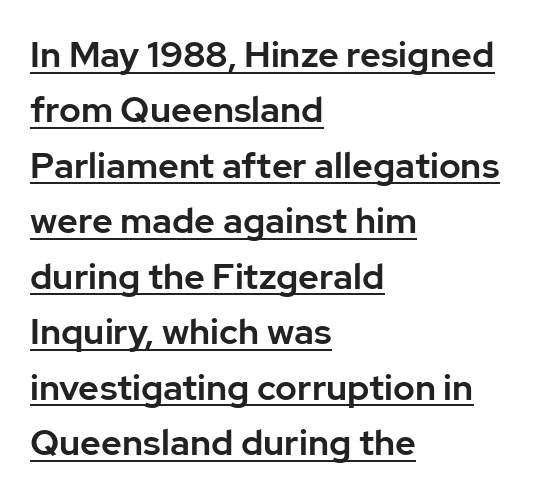
The image shows 36 px sans-serif type, upright; set left-aligned, normal line spacing (1.54x), normal letter spacing, underlined; low stroke contrast and a medium x-height.
